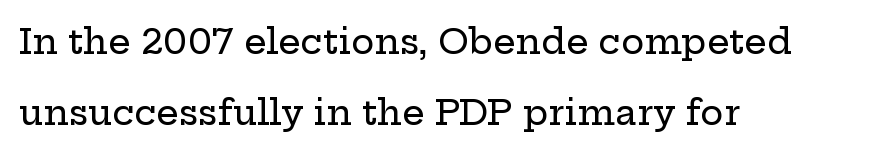
{"serif": "yes", "italic": "no", "width": "wide", "stroke_contrast": "low", "x_height": "medium", "monospaced": "no", "underline": "no", "align": "left", "line_spacing": "loose", "line_spacing_ratio": 2.04, "letter_spacing": "normal", "letter_spacing_em": 0.0, "glyph_px": 35}
